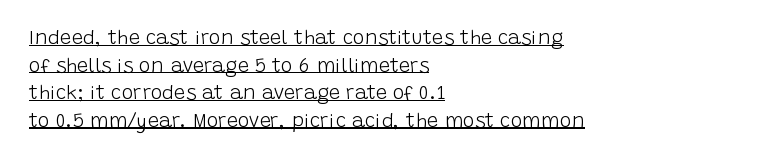
Q: Is the text bold? A: No.
Q: Is the text italic (slanted)? A: No, it is upright.
Q: Is the text underlined? A: Yes.
Q: How is the paragraph aligned? A: Left-aligned.
Q: Is the spacing between letters normal or unusually wide? A: Normal.
Q: Is the spacing between lines tight, normal or loose? A: Normal.
